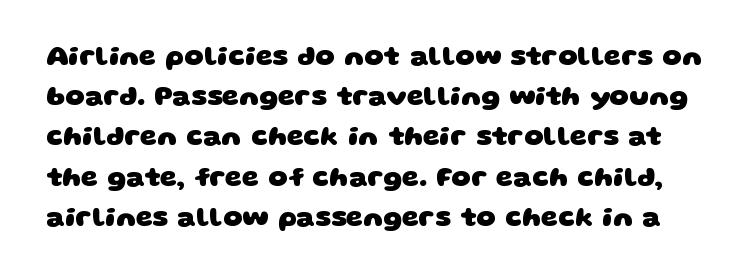
The image shows 27 px bold type; set normal line spacing (1.49x), normal letter spacing, not underlined.
